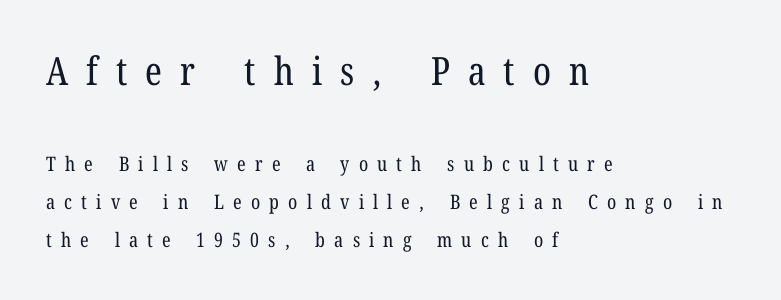
The image shows 39 px regular-weight, condensed serif type, upright; set left-aligned, line spacing 1.89x, unusually wide letter spacing (+0.46 em), not underlined; the first (top) block is 1.95x larger; low stroke contrast and a medium x-height.
